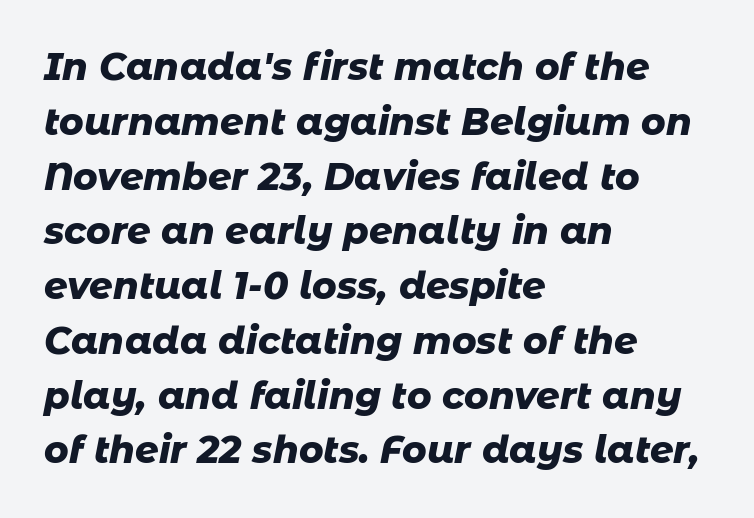
The image shows 37 px heavy type, italic (leaning right); set left-aligned, normal line spacing (1.48x), normal letter spacing, not underlined; low stroke contrast and a medium x-height.
